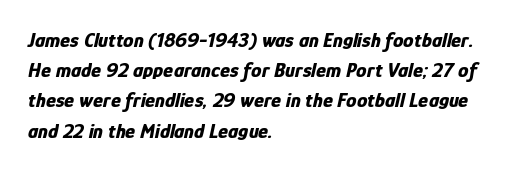
There's an unmistakable incline to the writing here. Summary of weight: heavy, a full bold. Evenly set lines give the paragraph a standard silhouette. All the whitespace from short lines collects on the right.
